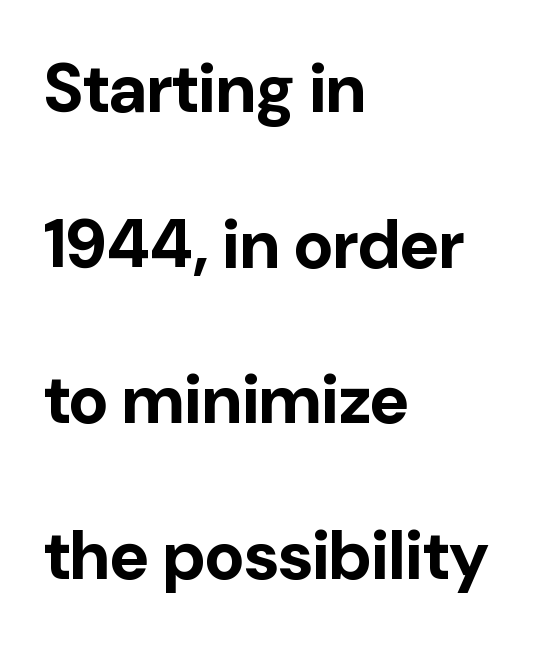
The vertical gap from one line to the next is large. Nope, not italic — everything's standing straight. Grotesque or geometric, the face here clearly has no serifs. A student would call this left alignment; a typographer would say flush left, rag right. On the weight axis this lands at bold, roughly 700. Rule under the text: the space is simply empty.
